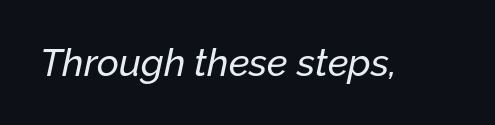
{"italic": "yes", "lean": "right", "slant_degrees": 12, "width": "normal", "stroke_contrast": "low", "x_height": "medium", "monospaced": "no", "underline": "no", "letter_spacing": "normal", "letter_spacing_em": 0.0, "glyph_px": 38}
